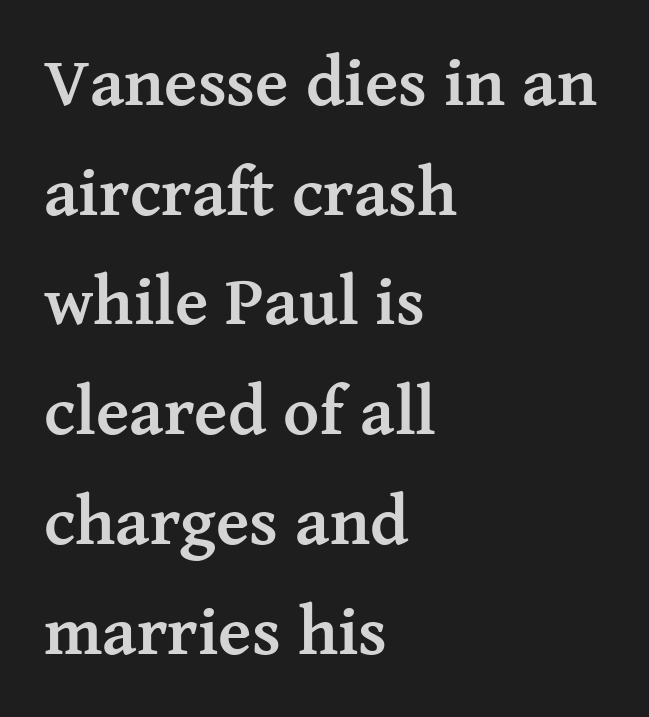
Q: Is the text bold? A: Yes.
Q: Is the text italic (slanted)? A: No, it is upright.
Q: Is the typeface a serif or a sans-serif typeface? A: Serif.
Q: Is the text underlined? A: No.
Q: How is the paragraph aligned? A: Left-aligned.
Q: Is the spacing between letters normal or unusually wide? A: Normal.
Q: Is the spacing between lines tight, normal or loose? A: Normal.
Q: Width (condensed, normal, or wide)? A: Normal.
Q: Stroke contrast? A: Medium.
Q: x-height? A: Medium.
Q: Monospaced? A: No.
